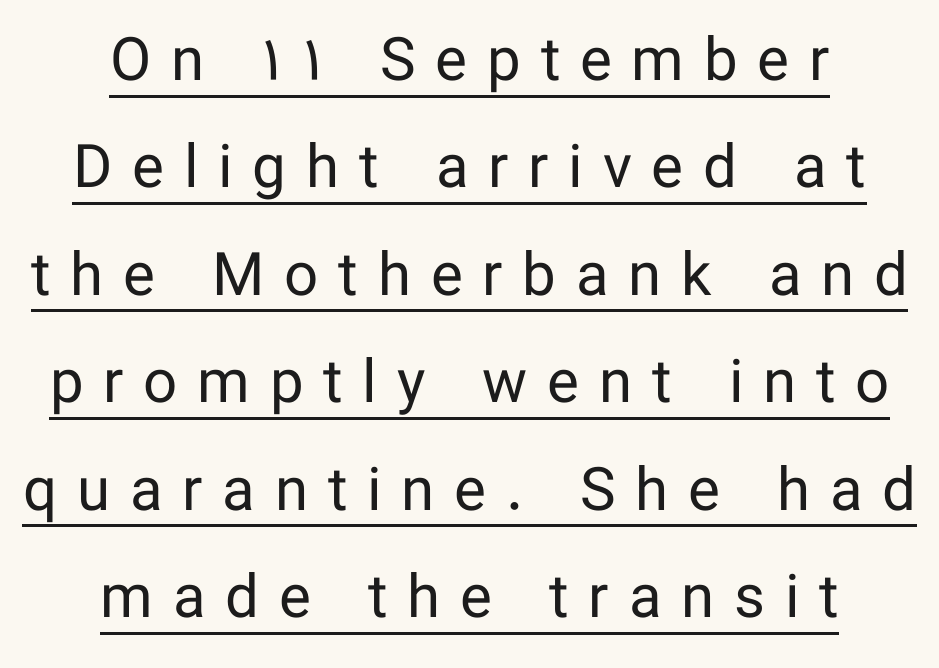
Teacher's note: observe the equal gaps on both sides — that is centered alignment. Designer's note — italics off, roman on. No letter is thick-stroked: the sample isn't bold. Has an underline been added? It has. I'd call this a sans setting — the letters go barefoot.
